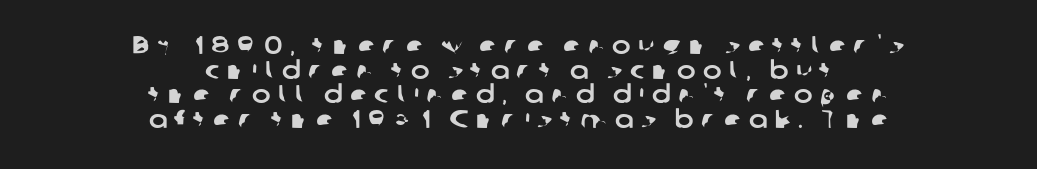
{"underline": "no", "align": "center", "line_spacing": "tight", "line_spacing_ratio": 0.99, "letter_spacing": "wide", "letter_spacing_em": 0.3, "glyph_px": 25}
